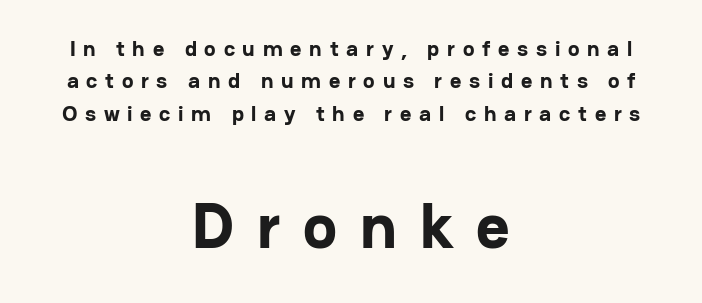
Q: Is the text bold? A: Yes.
Q: Is the text italic (slanted)? A: No, it is upright.
Q: Is the typeface a serif or a sans-serif typeface? A: Sans-serif.
Q: Is the text underlined? A: No.
Q: How is the paragraph aligned? A: Centered.
Q: Is the spacing between letters normal or unusually wide? A: Unusually wide.
Q: Is the spacing between lines tight, normal or loose? A: Normal.
Q: Which block of text is set in a larger size, the first (top) or the second (bottom)? A: The second (bottom) one.
Q: Width (condensed, normal, or wide)? A: Normal.
Q: Stroke contrast? A: Low.
Q: x-height? A: Medium.
Q: Monospaced? A: No.
